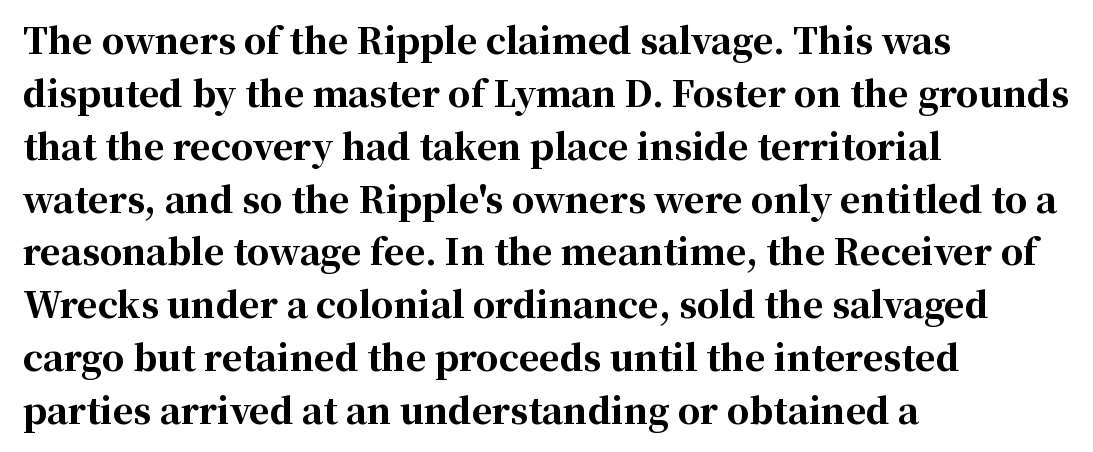
The image shows 35 px bold serif type, upright; set left-aligned, normal line spacing (1.51x), normal letter spacing, not underlined; high stroke contrast and a medium x-height.
